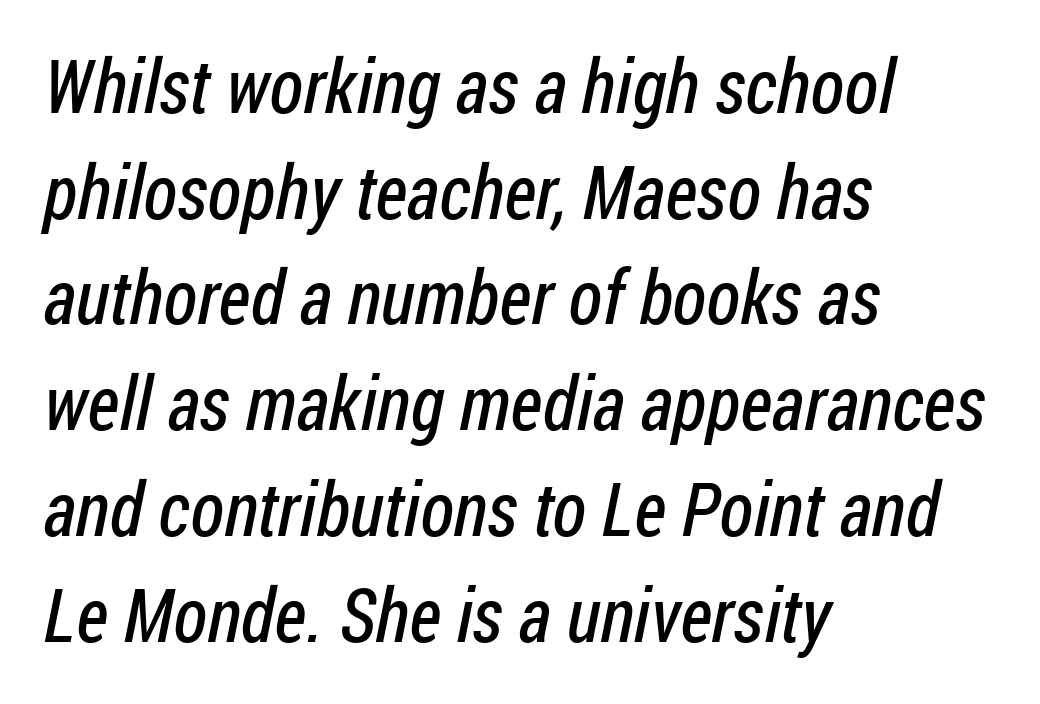
The image shows 75 px regular-weight, condensed sans-serif type; set left-aligned, normal line spacing (1.41x), normal letter spacing, not underlined; low stroke contrast and a medium x-height.
